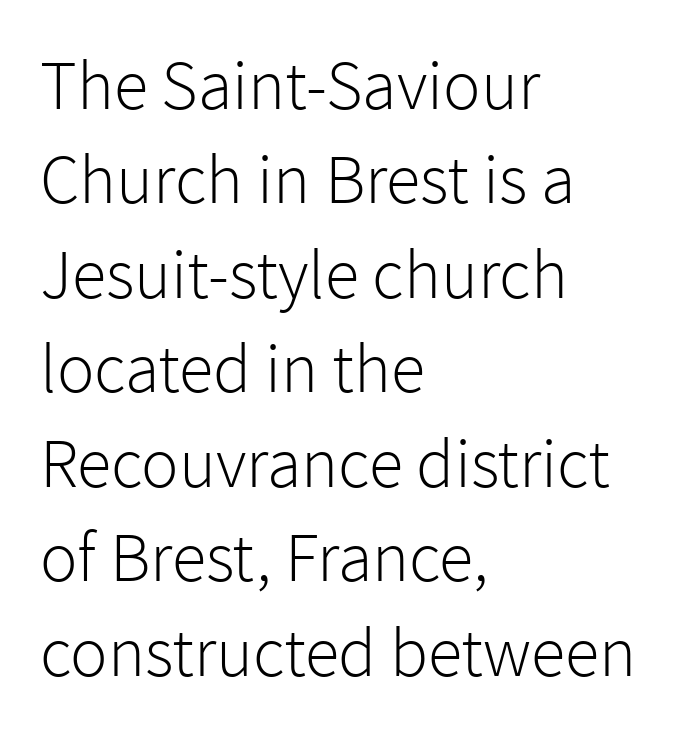
Weight: not bold — regular or lighter. This is the regular roman posture of the typeface. The letters sit at their default tracking, neither squeezed nor spread. Vertical spacing — default. These lines are set flush left with a ragged right edge. Anything drawn beneath the words? Only blank space.
